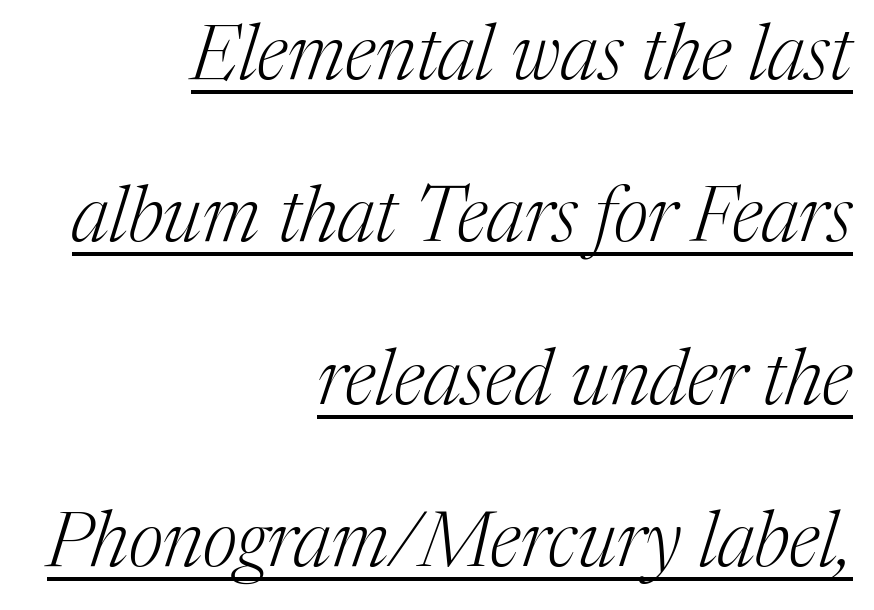
The image shows 77 px light serif type, italic (leaning right); set right-aligned, loose line spacing (2.11x), normal letter spacing, underlined; medium stroke contrast and a medium x-height.
